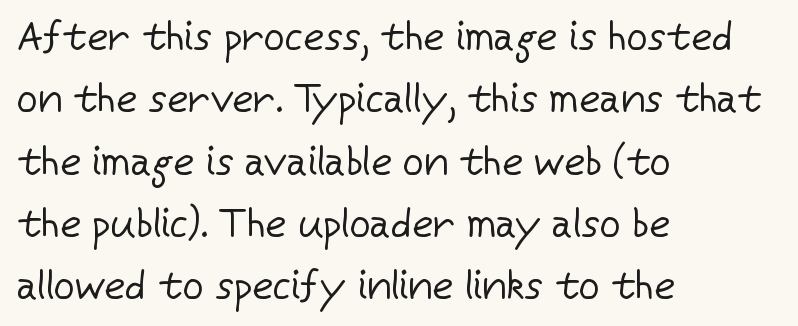
The image shows 41 px regular-weight sans-serif type, upright; set left-aligned, normal line spacing (1.52x), normal letter spacing, not underlined; low stroke contrast and a medium x-height.
